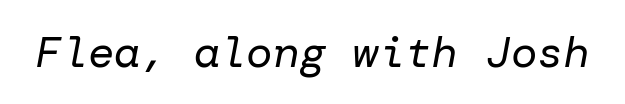
The image shows 44 px regular-weight type, italic (leaning right); set normal letter spacing, not underlined; low stroke contrast and a medium x-height.
